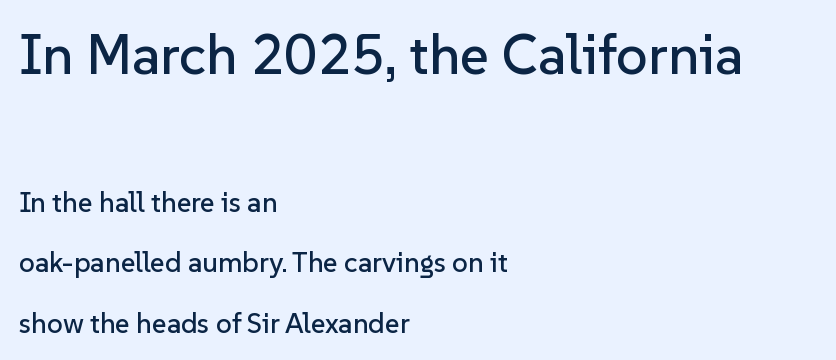
Q: Is the text italic (slanted)? A: No, it is upright.
Q: Is the typeface a serif or a sans-serif typeface? A: Sans-serif.
Q: Is the text underlined? A: No.
Q: How is the paragraph aligned? A: Left-aligned.
Q: Is the spacing between letters normal or unusually wide? A: Normal.
Q: Is the spacing between lines tight, normal or loose? A: Loose.
Q: Which block of text is set in a larger size, the first (top) or the second (bottom)? A: The first (top) one.
Q: Width (condensed, normal, or wide)? A: Normal.
Q: Stroke contrast? A: Low.
Q: x-height? A: Medium.
Q: Monospaced? A: No.
